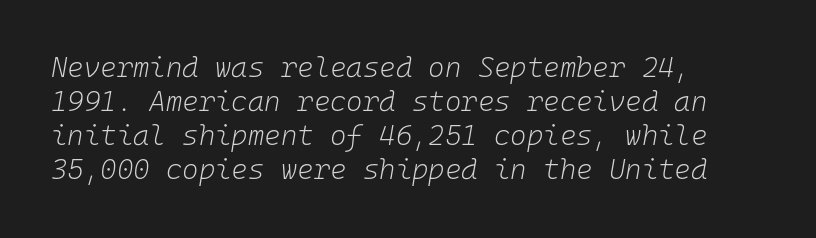
{"italic": "yes", "lean": "right", "slant_degrees": 10, "bold": "no", "weight": "light", "width": "normal", "stroke_contrast": "low", "x_height": "medium", "monospaced": "yes", "underline": "no", "align": "left", "line_spacing_ratio": 1.22, "letter_spacing": "normal", "letter_spacing_em": 0.0, "glyph_px": 28}
